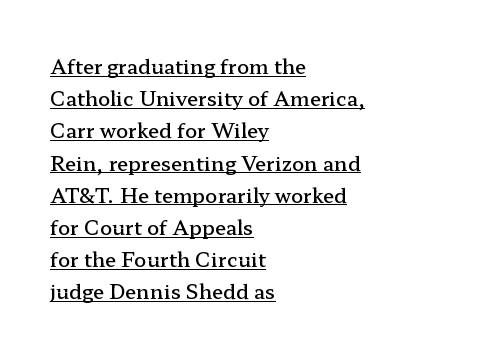
{"italic": "no", "bold": "semi", "underline": "yes", "align": "left", "line_spacing": "normal", "line_spacing_ratio": 1.61, "letter_spacing": "normal", "letter_spacing_em": 0.0, "glyph_px": 20}
